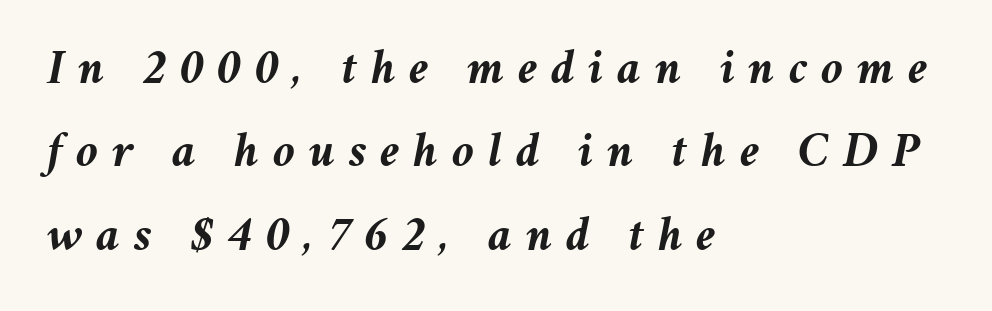
{"italic": "yes", "lean": "right", "slant_degrees": 11, "bold": "yes", "weight": "semibold", "width": "normal", "stroke_contrast": "medium", "x_height": "medium", "monospaced": "no", "underline": "no", "align": "left", "line_spacing": "normal", "line_spacing_ratio": 1.7, "letter_spacing": "wide", "letter_spacing_em": 0.28, "glyph_px": 49}
